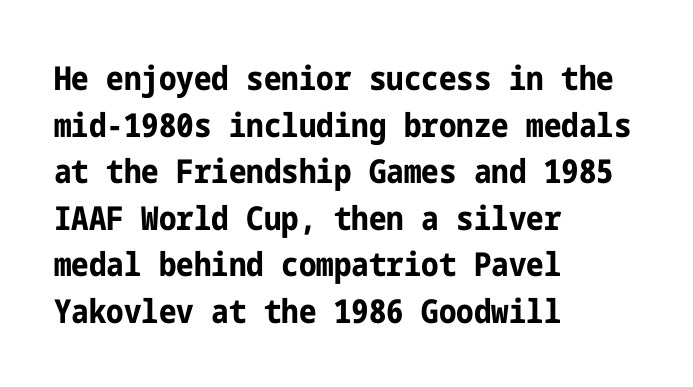
The horizontal fit of the characters is conventional and even. In CSS terms this would be text-align: left. Underline: absent. The typesetting leans heavy: a genuine bold. A typesetter would call this leading conventional body-copy spacing.
